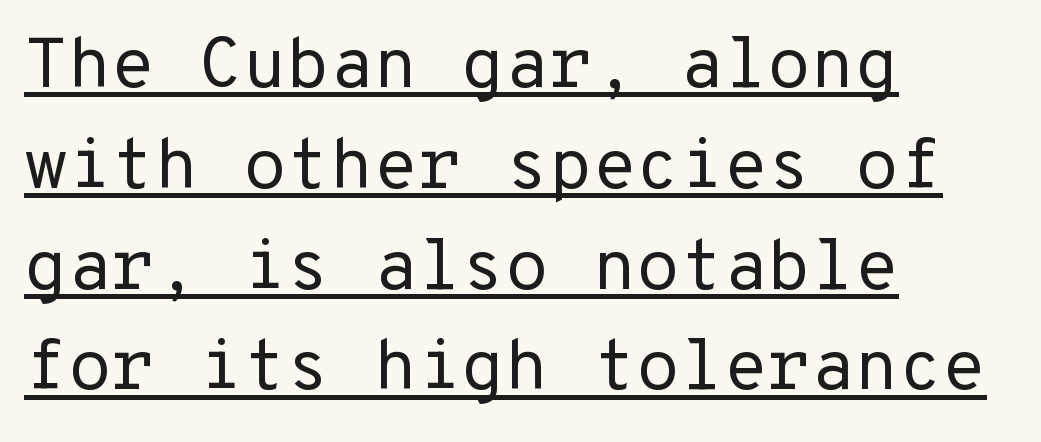
Q: Is the text bold? A: No.
Q: Is the text italic (slanted)? A: No, it is upright.
Q: Is the typeface a serif or a sans-serif typeface? A: Sans-serif.
Q: Is the text underlined? A: Yes.
Q: How is the paragraph aligned? A: Left-aligned.
Q: Is the spacing between letters normal or unusually wide? A: Normal.
Q: Is the spacing between lines tight, normal or loose? A: Normal.
Q: Width (condensed, normal, or wide)? A: Normal.
Q: Stroke contrast? A: Low.
Q: x-height? A: Medium.
